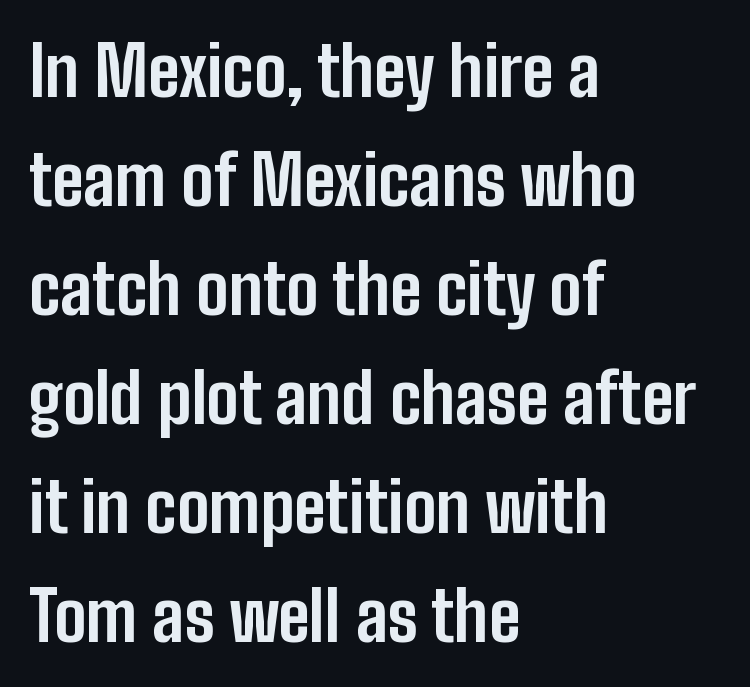
The image shows 69 px bold, condensed sans-serif type, upright; set left-aligned, normal line spacing (1.58x), normal letter spacing, not underlined; low stroke contrast and a medium x-height.
